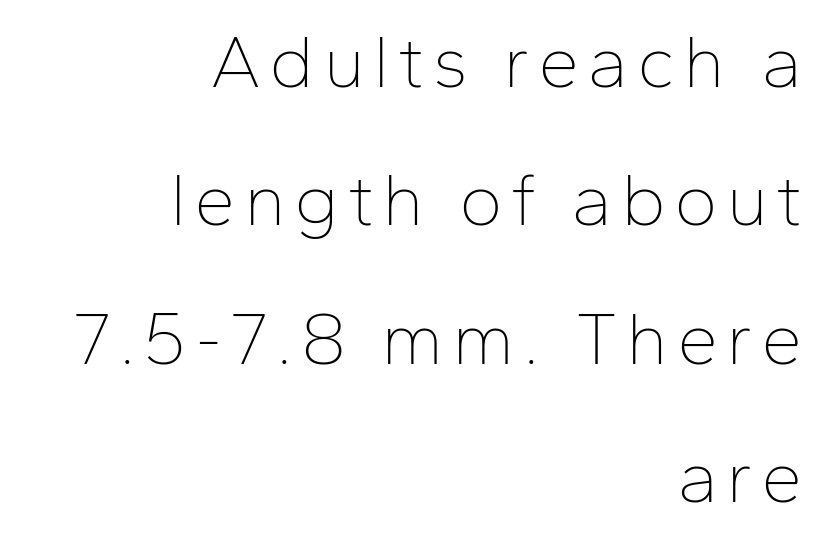
Q: Is the text bold? A: No.
Q: Is the text italic (slanted)? A: No, it is upright.
Q: Is the typeface a serif or a sans-serif typeface? A: Sans-serif.
Q: Is the text underlined? A: No.
Q: How is the paragraph aligned? A: Right-aligned.
Q: Width (condensed, normal, or wide)? A: Normal.
Q: Stroke contrast? A: Low.
Q: x-height? A: Medium.
Q: Monospaced? A: No.
